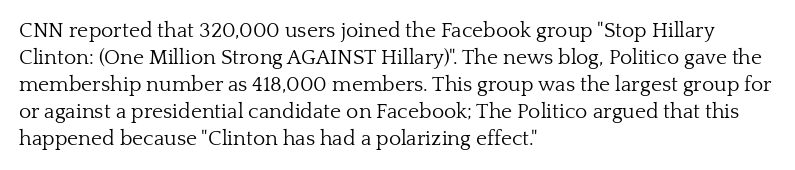
The image shows 21 px text type, upright; set left-aligned, normal line spacing (1.28x), normal letter spacing, not underlined.
